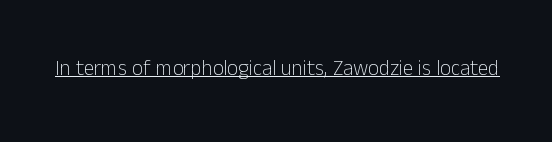
{"italic": "no", "bold": "no", "underline": "yes", "letter_spacing": "normal", "letter_spacing_em": 0.0, "glyph_px": 21}
